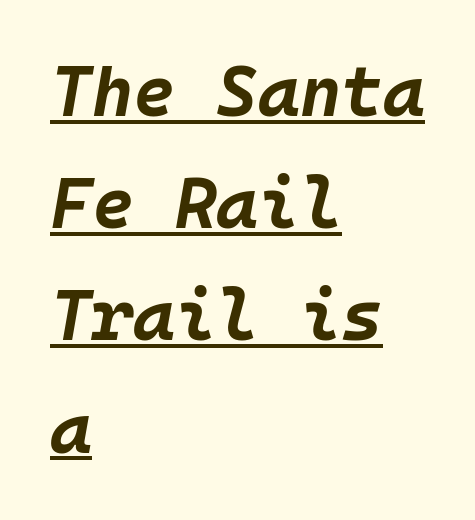
Where is the straight margin? On the left. The glyphs have the mass of a bold cut. A typesetter would call this monospace, since all characters share one set width. Vertically, the passage feels balanced, rows spaced as you'd expect. The passage shown is underscored from start to finish.
